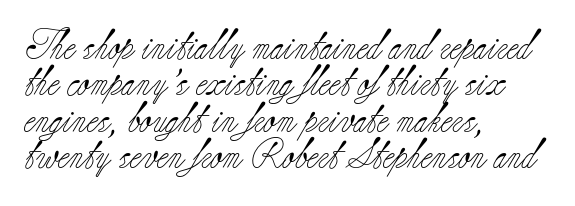
Serif or sans? Serif — the stroke terminals have little feet. The strip under each line holds only bare page. You could not count columns in this text — the font is proportionally spaced. Heft: none added — not bold.
